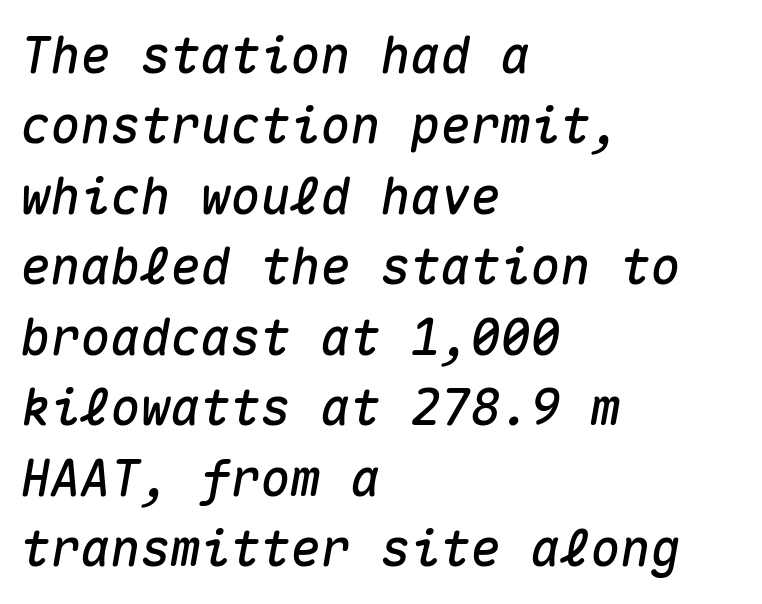
Q: Is the text italic (slanted)? A: Yes, it leans right by about 10 degrees.
Q: Is the text underlined? A: No.
Q: How is the paragraph aligned? A: Left-aligned.
Q: Is the spacing between letters normal or unusually wide? A: Normal.
Q: Is the spacing between lines tight, normal or loose? A: Normal.
Q: Width (condensed, normal, or wide)? A: Normal.
Q: Stroke contrast? A: Medium.
Q: x-height? A: Medium.
Q: Monospaced? A: Yes.
